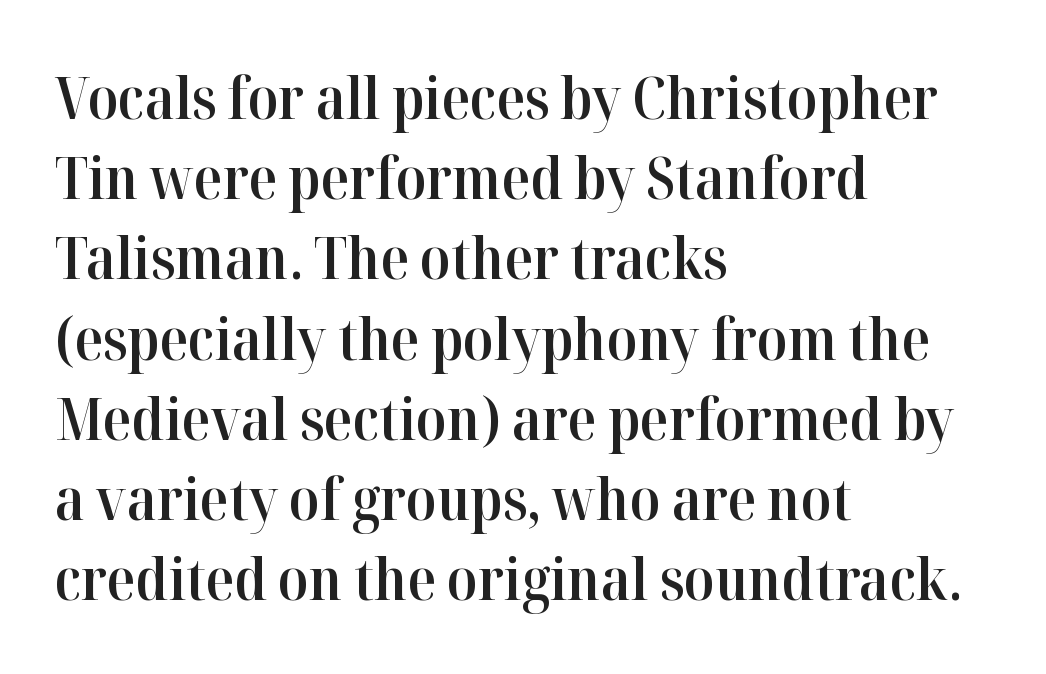
{"serif": "yes", "italic": "no", "bold": "semi", "weight": "semibold", "width": "normal", "stroke_contrast": "high", "x_height": "medium", "monospaced": "no", "underline": "no", "align": "left", "line_spacing": "normal", "line_spacing_ratio": 1.36, "letter_spacing": "normal", "letter_spacing_em": 0.0, "glyph_px": 59}
